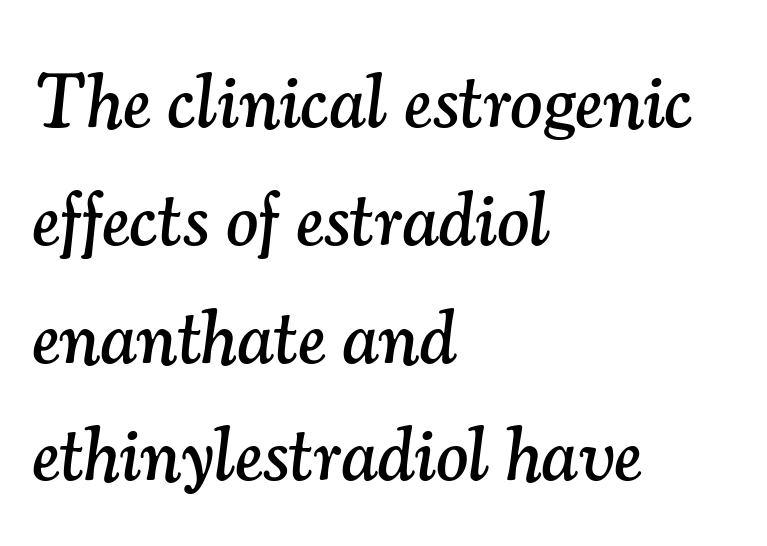
{"serif": "yes", "italic": "yes", "lean": "right", "slant_degrees": 7, "width": "normal", "stroke_contrast": "medium", "x_height": "small", "monospaced": "no", "underline": "no", "align": "left", "line_spacing": "normal", "line_spacing_ratio": 1.55, "letter_spacing": "normal", "letter_spacing_em": 0.0, "glyph_px": 76}
